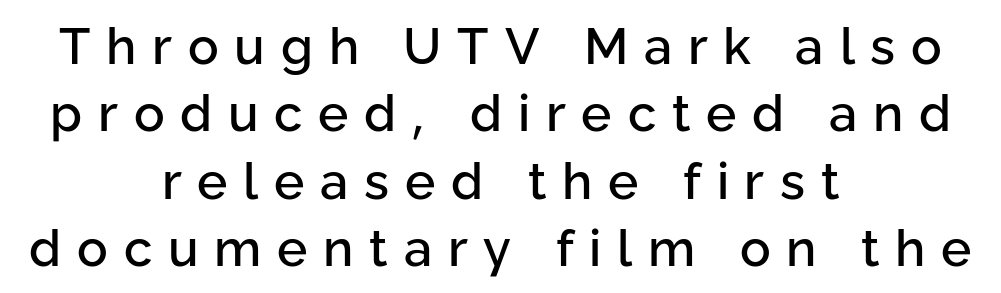
The image shows 51 px sans-serif type, upright; set centered, normal line spacing (1.32x), unusually wide letter spacing (+0.31 em), not underlined; low stroke contrast and a medium x-height.
